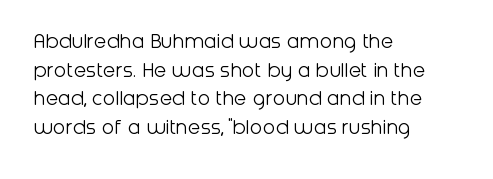
Q: Is the text bold? A: No.
Q: Is the text italic (slanted)? A: No, it is upright.
Q: Is the text underlined? A: No.
Q: How is the paragraph aligned? A: Left-aligned.
Q: Is the spacing between letters normal or unusually wide? A: Normal.
Q: Is the spacing between lines tight, normal or loose? A: Normal.
